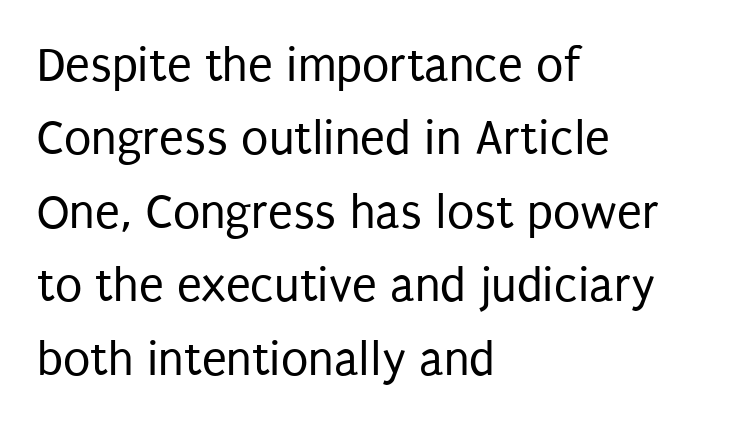
Q: Is the text bold? A: No.
Q: Is the text italic (slanted)? A: No, it is upright.
Q: Is the typeface a serif or a sans-serif typeface? A: Sans-serif.
Q: Is the text underlined? A: No.
Q: How is the paragraph aligned? A: Left-aligned.
Q: Is the spacing between letters normal or unusually wide? A: Normal.
Q: Is the spacing between lines tight, normal or loose? A: Normal.
Q: Width (condensed, normal, or wide)? A: Condensed.
Q: Stroke contrast? A: Low.
Q: x-height? A: Large.
Q: Monospaced? A: No.
